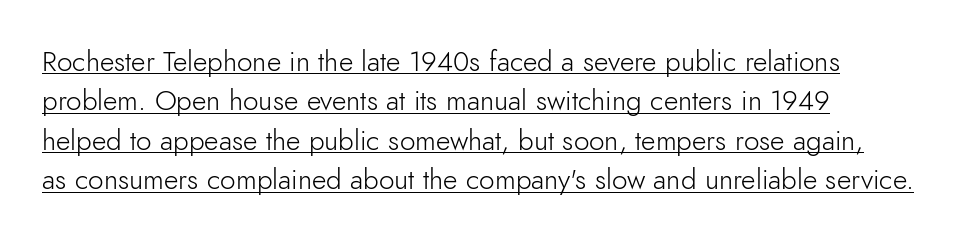
The gaps between neighbouring characters are ordinary and unremarkable. The face used here appears with an underline applied. No letter is thick-stroked: the sample isn't bold. It's the straight-up-and-down kind of type. Notice how descenders clear the ascenders below comfortably — that's standard leading.
